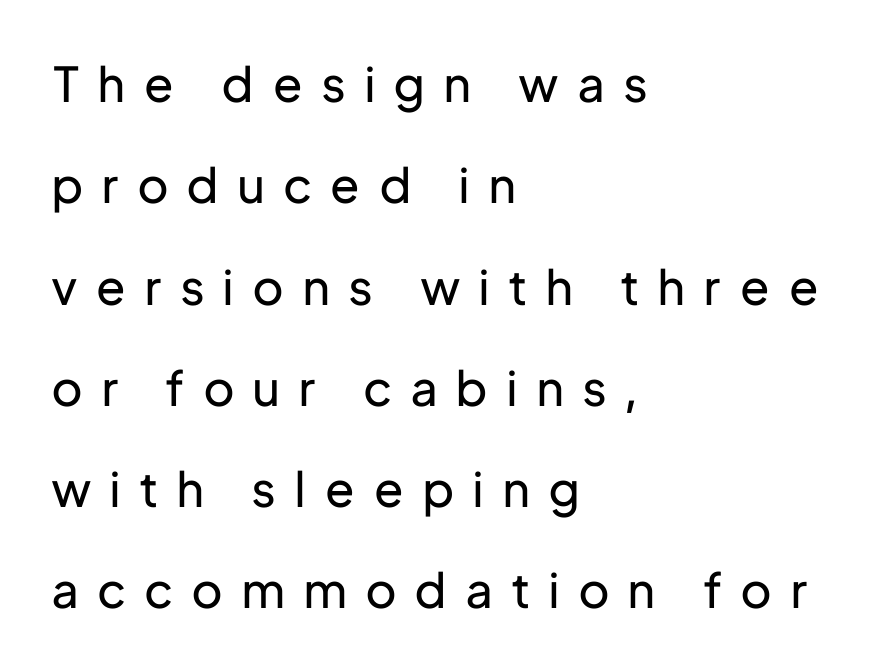
Q: Is the text bold? A: No.
Q: Is the text italic (slanted)? A: No, it is upright.
Q: Is the typeface a serif or a sans-serif typeface? A: Sans-serif.
Q: Is the text underlined? A: No.
Q: How is the paragraph aligned? A: Left-aligned.
Q: Is the spacing between letters normal or unusually wide? A: Unusually wide.
Q: Is the spacing between lines tight, normal or loose? A: Loose.
Q: Width (condensed, normal, or wide)? A: Normal.
Q: Stroke contrast? A: Low.
Q: x-height? A: Medium.
Q: Monospaced? A: No.
